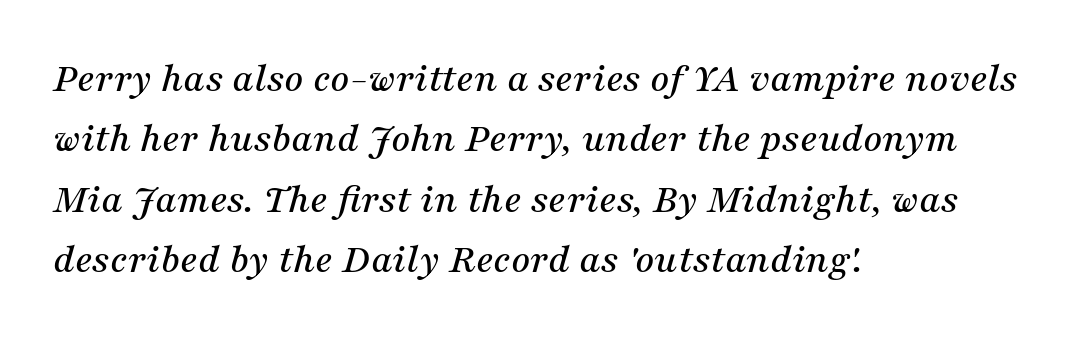
Posture: slanted. Teacher's note: observe the even left margin — that is flush-left alignment. The passage shown is typeset with a serif family. The glyphs are unaccompanied by any horizontal stroke below them. Reading down the column, the eye jumps a familiar distance to each next line. The face used here is proportionally spaced, like ordinary book or web type.
